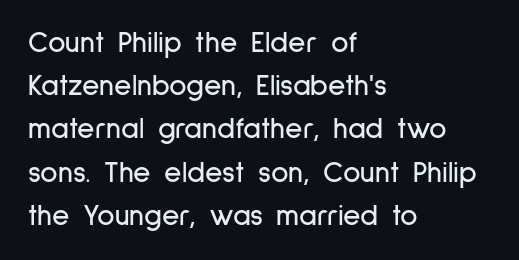
Q: Is the text italic (slanted)? A: No, it is upright.
Q: Is the typeface a serif or a sans-serif typeface? A: Sans-serif.
Q: Is the text underlined? A: No.
Q: How is the paragraph aligned? A: Left-aligned.
Q: Is the spacing between letters normal or unusually wide? A: Normal.
Q: Is the spacing between lines tight, normal or loose? A: Normal.
Q: Width (condensed, normal, or wide)? A: Condensed.
Q: Stroke contrast? A: Low.
Q: x-height? A: Medium.
Q: Monospaced? A: No.
